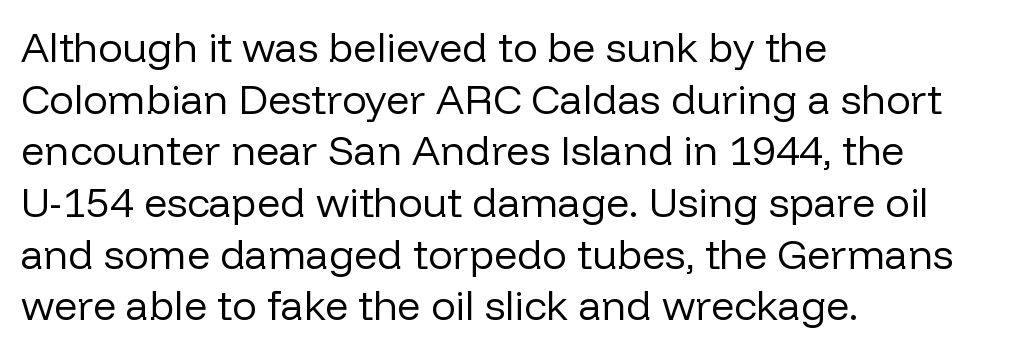
Q: Is the text bold? A: No.
Q: Is the text italic (slanted)? A: No, it is upright.
Q: Is the typeface a serif or a sans-serif typeface? A: Sans-serif.
Q: Is the text underlined? A: No.
Q: How is the paragraph aligned? A: Left-aligned.
Q: Is the spacing between letters normal or unusually wide? A: Normal.
Q: Is the spacing between lines tight, normal or loose? A: Normal.
Q: Width (condensed, normal, or wide)? A: Normal.
Q: Stroke contrast? A: Low.
Q: x-height? A: Medium.
Q: Monospaced? A: No.
